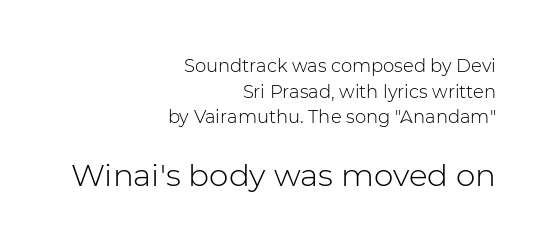
Q: Is the text bold? A: No.
Q: Is the text italic (slanted)? A: No, it is upright.
Q: Is the typeface a serif or a sans-serif typeface? A: Sans-serif.
Q: Is the text underlined? A: No.
Q: How is the paragraph aligned? A: Right-aligned.
Q: Is the spacing between letters normal or unusually wide? A: Normal.
Q: Is the spacing between lines tight, normal or loose? A: Normal.
Q: Which block of text is set in a larger size, the first (top) or the second (bottom)? A: The second (bottom) one.
Q: Width (condensed, normal, or wide)? A: Normal.
Q: Stroke contrast? A: Low.
Q: x-height? A: Medium.
Q: Monospaced? A: No.
